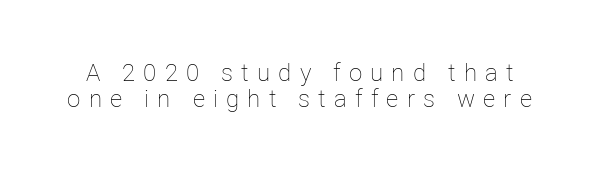
The image shows 24 px text type, upright; set tight line spacing (1.09x), unusually wide letter spacing (+0.34 em), not underlined.
